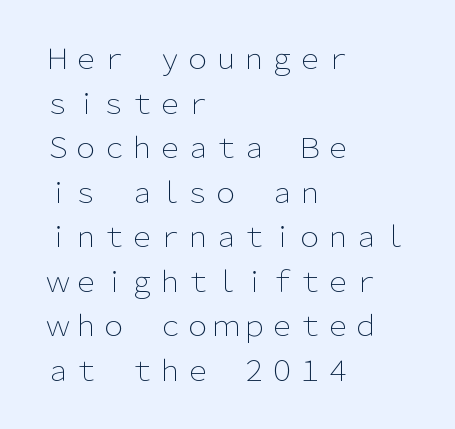
One glance says typical: line gaps are just what's usual. Layout note: lines flush left. I'd call this a sans setting — the letters go barefoot. Check the space under the baseline: it is left empty.
